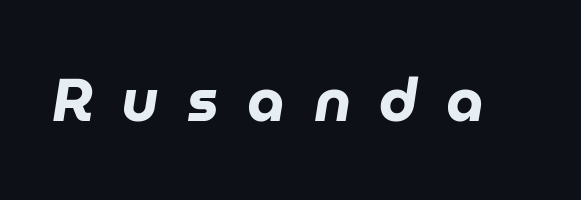
Q: Is the text bold? A: Yes.
Q: Is the text italic (slanted)? A: Yes, it leans right by about 9 degrees.
Q: Is the text underlined? A: No.
Q: Is the spacing between letters normal or unusually wide? A: Unusually wide.
Q: Width (condensed, normal, or wide)? A: Normal.
Q: Stroke contrast? A: Low.
Q: x-height? A: Medium.
Q: Monospaced? A: No.
